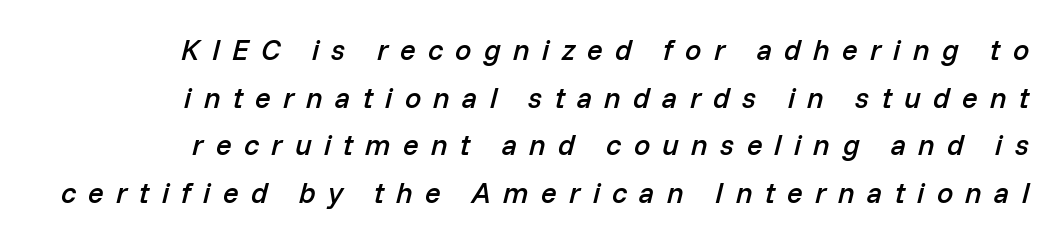
Horizontally, the lines are justified to the trailing edge only. Regular leading. These lines were composed using italics. The face used here is a semibold: visibly heavier than regular, lighter than bold.
